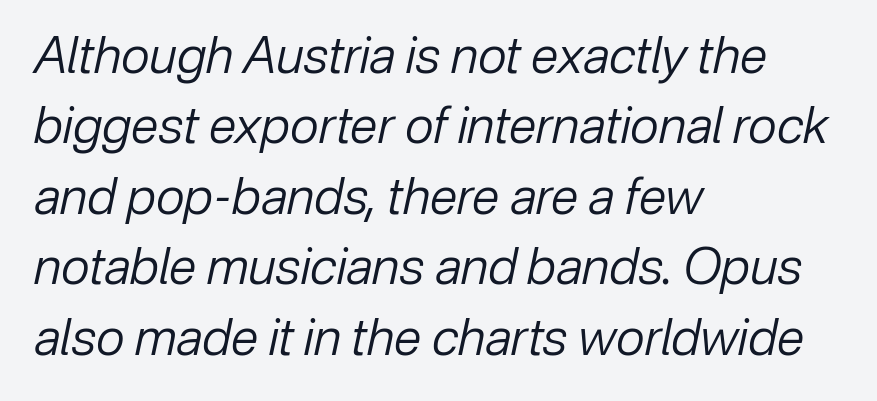
The image shows 50 px regular-weight type, italic (leaning right); set left-aligned, normal line spacing (1.41x), normal letter spacing, not underlined; low stroke contrast and a medium x-height.
